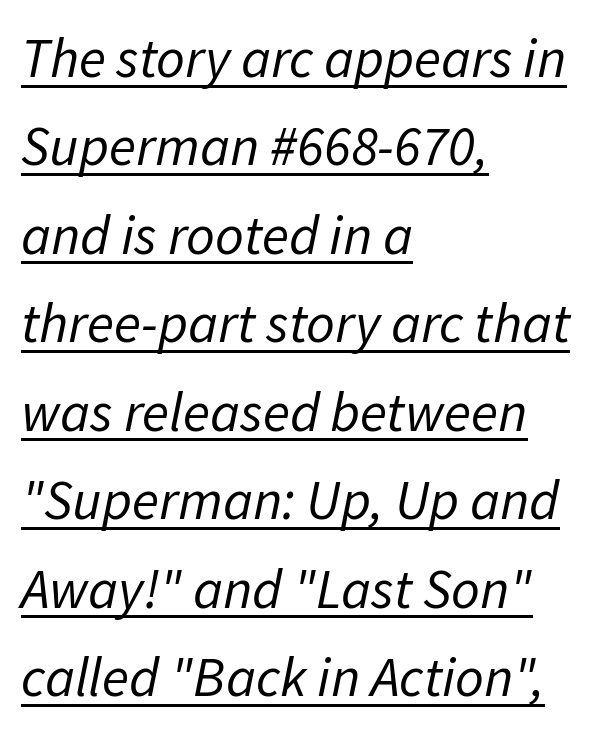
{"italic": "yes", "lean": "right", "slant_degrees": 11, "bold": "no", "weight": "regular", "width": "normal", "stroke_contrast": "low", "x_height": "medium", "monospaced": "no", "underline": "yes", "align": "left", "line_spacing": "normal", "line_spacing_ratio": 1.58, "letter_spacing": "normal", "letter_spacing_em": 0.0, "glyph_px": 56}
